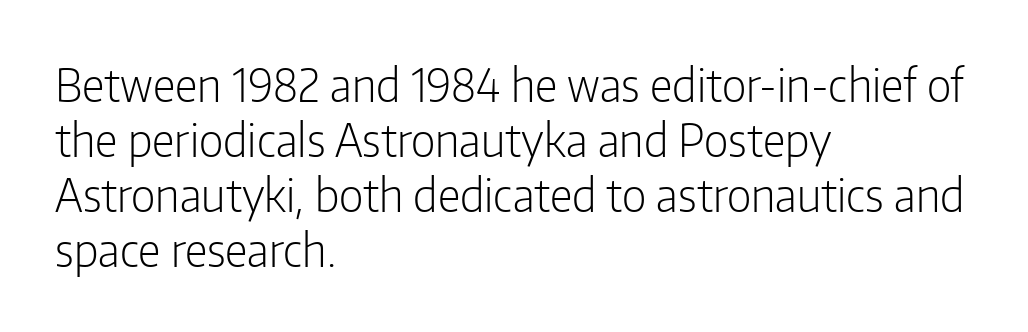
{"serif": "no", "italic": "no", "bold": "no", "weight": "light", "width": "condensed", "stroke_contrast": "low", "x_height": "medium", "monospaced": "no", "underline": "no", "align": "left", "line_spacing_ratio": 1.22, "letter_spacing": "normal", "letter_spacing_em": 0.0, "glyph_px": 45}
